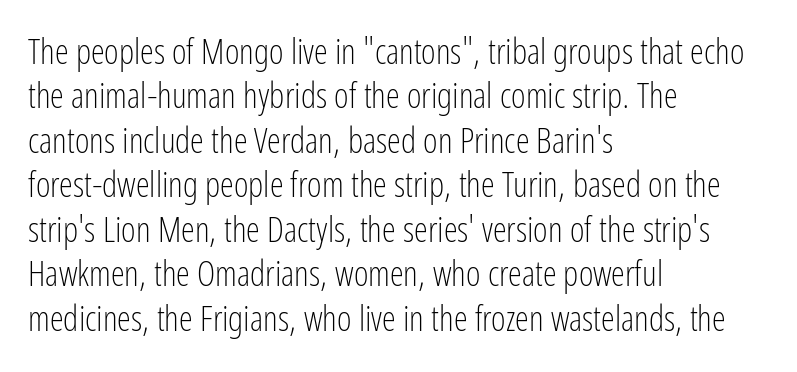
{"serif": "no", "italic": "no", "bold": "no", "weight": "light", "width": "condensed", "stroke_contrast": "low", "x_height": "medium", "monospaced": "no", "underline": "no", "align": "left", "line_spacing": "normal", "line_spacing_ratio": 1.27, "letter_spacing": "normal", "letter_spacing_em": 0.0, "glyph_px": 35}
